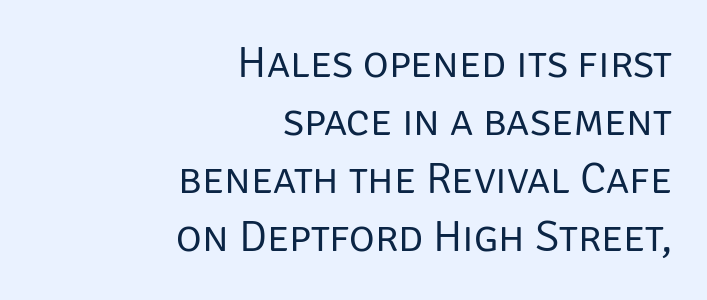
No feet cap the strokes, marking this as sans-serif type. If you drew a line through each stem, it would be perfectly vertical. No letter is thick-stroked: the sample isn't bold. Where is the straight margin? On the right. The passage shown stacks its lines at a standard gap. Glance below the letters and you will spot only blank space.
